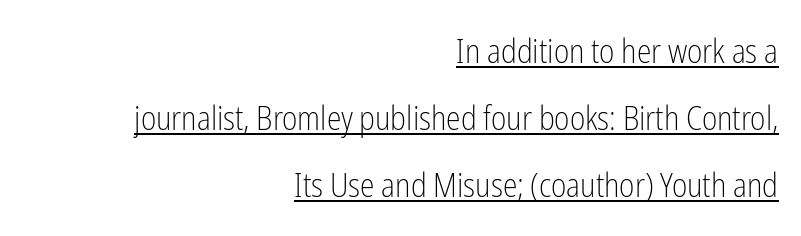
No heavy texture on the line: the type isn't bold. This sample is right-justified, so line beginnings fall wherever the words allow. Do the characters align in a grid? No, the font is proportional. A rule runs beneath these lines of type.
